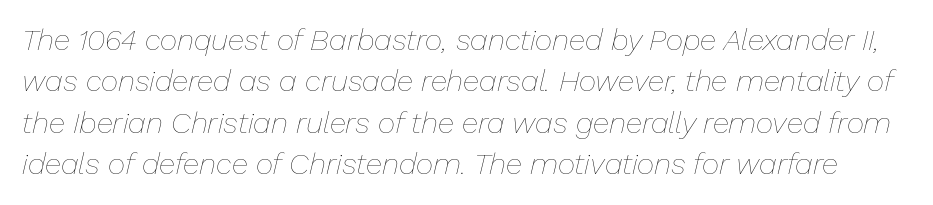
Proportional: the letters do not fall into vertical columns. On a weight scale, this lands at 450 or below. Students, note that the glyphs here touch the page at normal intervals. A clean baseline with only descenders dipping below it.
